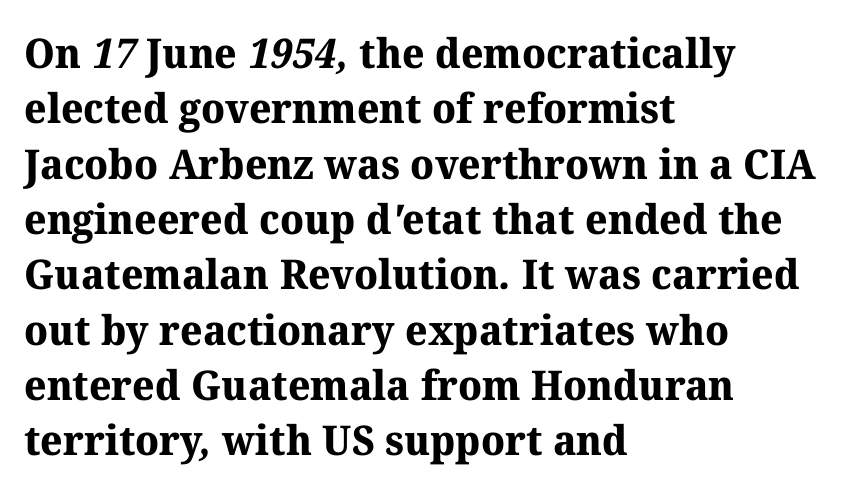
The image shows 41 px bold serif type; set left-aligned, normal line spacing (1.35x), normal letter spacing, not underlined; medium stroke contrast and a medium x-height.
